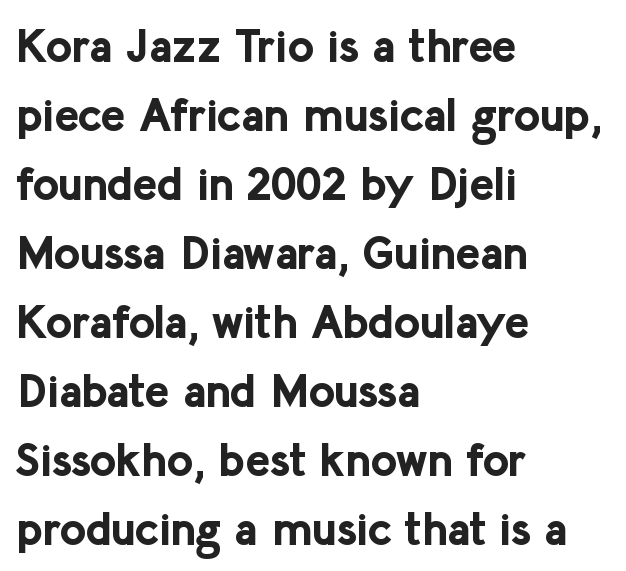
{"serif": "no", "italic": "no", "bold": "yes", "weight": "bold", "width": "normal", "stroke_contrast": "low", "x_height": "medium", "monospaced": "no", "underline": "no", "align": "left", "line_spacing": "normal", "line_spacing_ratio": 1.5, "letter_spacing": "normal", "letter_spacing_em": 0.0, "glyph_px": 46}
